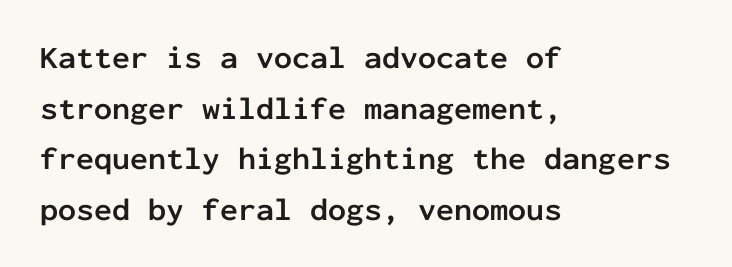
Interline gaps are of average width in this sample. The letters carry no serifs — their stems end cleanly without finishing strokes. Spacing verdict: monospaced, one width for all characters. Teacher's note: observe the even left margin — that is flush-left alignment.
